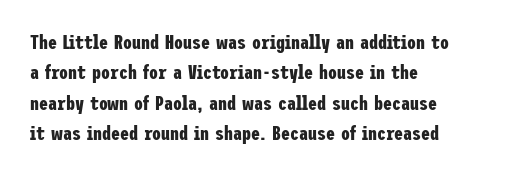
Q: Is the text bold? A: Yes.
Q: Is the text italic (slanted)? A: No, it is upright.
Q: Is the text underlined? A: No.
Q: How is the paragraph aligned? A: Left-aligned.
Q: Is the spacing between letters normal or unusually wide? A: Normal.
Q: Is the spacing between lines tight, normal or loose? A: Normal.
